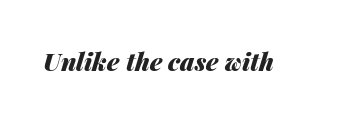
Observe the lean: these are italic letterforms. A typesetter would call this zero additional tracking. Bare-footed words on every line. Pretty heavy lettering here — definitely bold.
